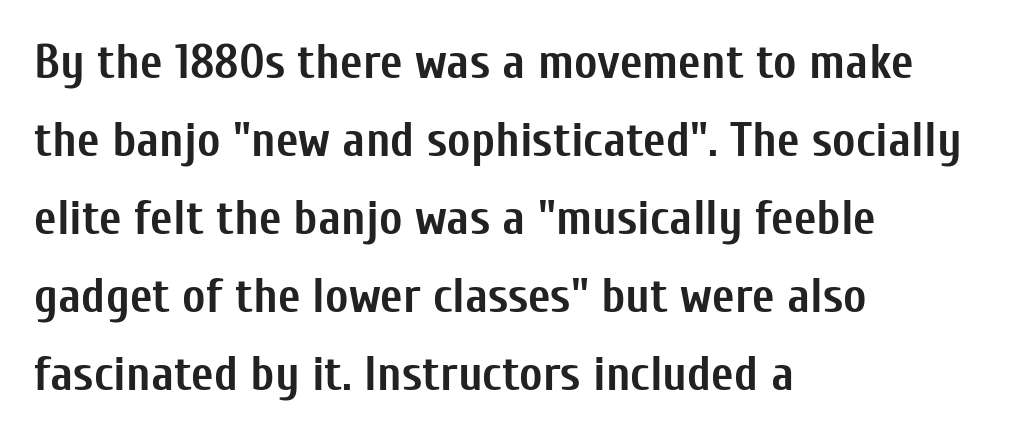
You could not count columns in this text — the font is proportionally spaced. In terms of letterform style, serifs are entirely absent. You can tell it's not italic because the verticals are truly vertical. Compared with typical body copy, the letter spacing here is the same. Chunky letters — that's bold for sure. Lines of text with bare space underneath.
